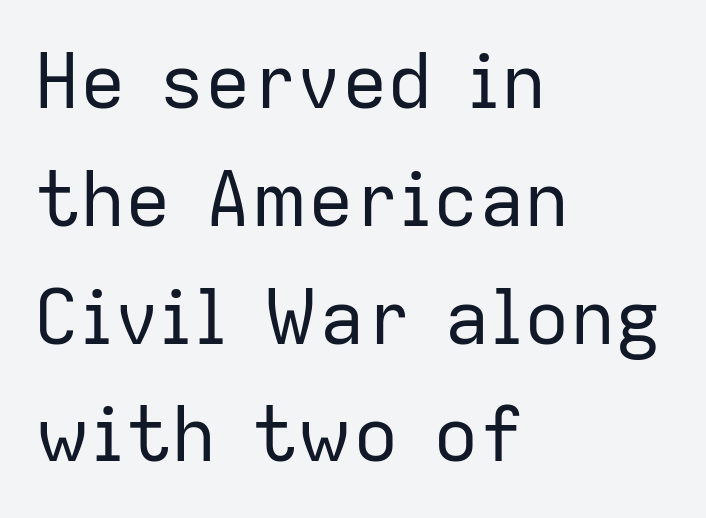
Q: Is the text bold? A: No.
Q: Is the text italic (slanted)? A: No, it is upright.
Q: Is the typeface a serif or a sans-serif typeface? A: Sans-serif.
Q: Is the text underlined? A: No.
Q: How is the paragraph aligned? A: Left-aligned.
Q: Is the spacing between letters normal or unusually wide? A: Normal.
Q: Is the spacing between lines tight, normal or loose? A: Normal.
Q: Width (condensed, normal, or wide)? A: Normal.
Q: Stroke contrast? A: Low.
Q: x-height? A: Medium.
Q: Monospaced? A: No.
